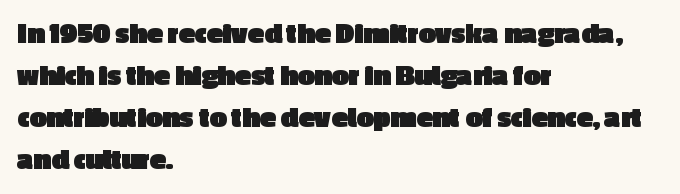
The image shows 30 px heavy sans-serif type, upright; set left-aligned, normal line spacing (1.4x), normal letter spacing, not underlined; a medium x-height.
